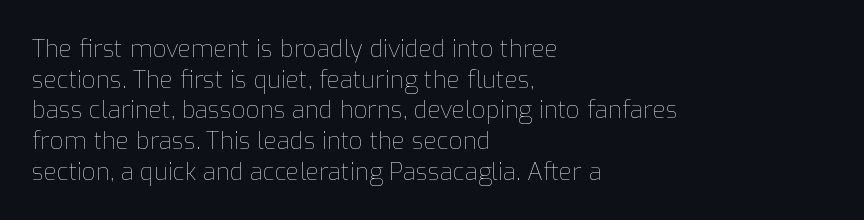
{"italic": "no", "bold": "no", "underline": "no", "align": "left", "line_spacing": "normal", "line_spacing_ratio": 1.28, "letter_spacing": "normal", "letter_spacing_em": 0.0, "glyph_px": 24}
